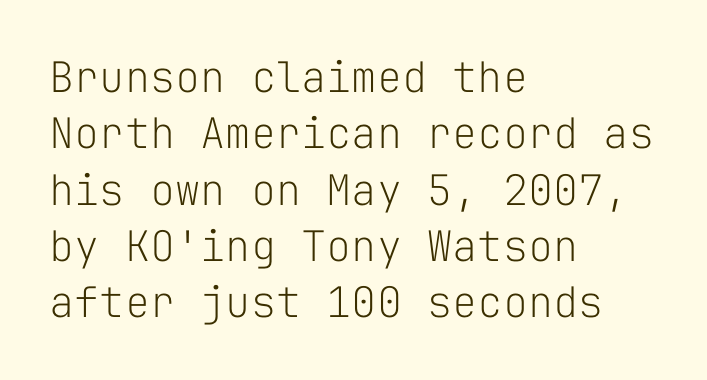
The image shows 42 px light sans-serif type, upright, monospaced; set left-aligned, normal line spacing (1.34x), normal letter spacing, not underlined; low stroke contrast and a medium x-height.
